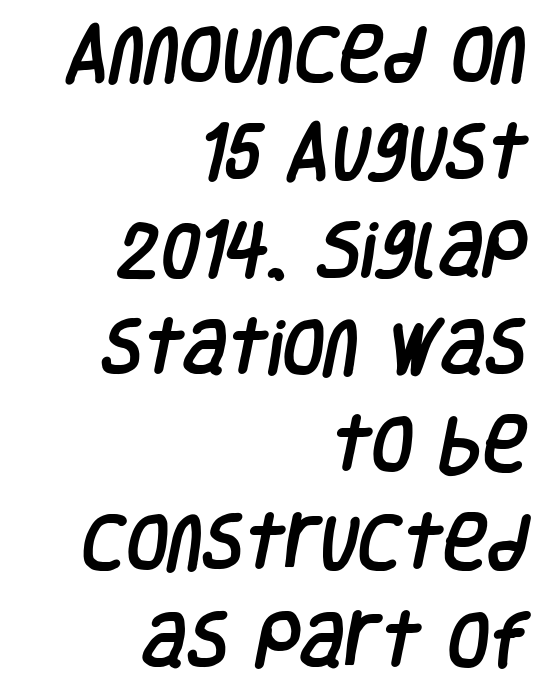
The image shows 61 px condensed sans-serif type; set right-aligned, normal line spacing (1.6x), normal letter spacing, not underlined; low stroke contrast and a large x-height.
